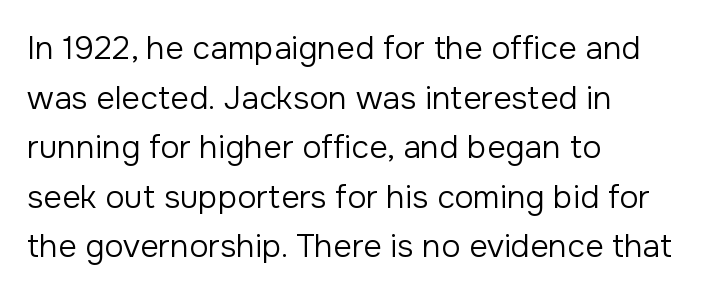
The image shows 32 px regular-weight sans-serif type, upright; set left-aligned, normal line spacing (1.55x), normal letter spacing, not underlined; low stroke contrast and a medium x-height.
